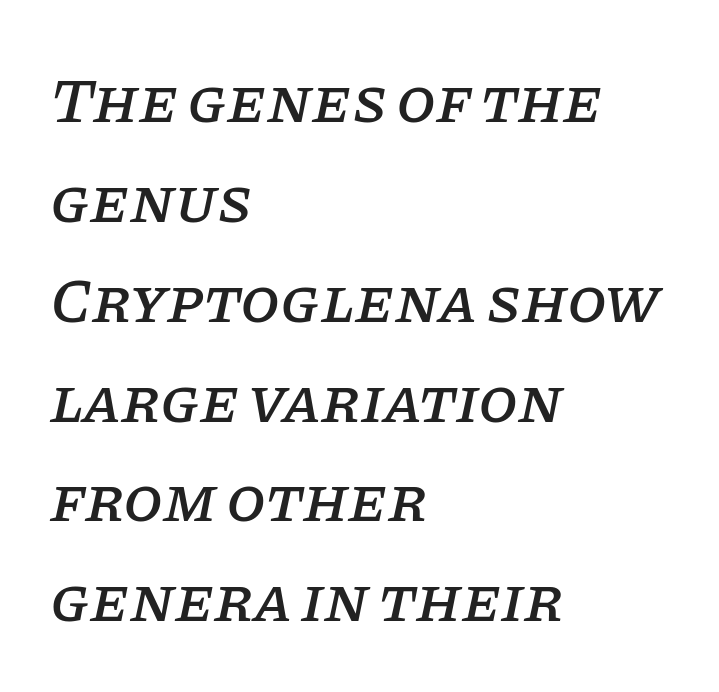
Q: Is the text italic (slanted)? A: Yes, it leans right by about 11 degrees.
Q: Is the typeface a serif or a sans-serif typeface? A: Serif.
Q: Is the text underlined? A: No.
Q: How is the paragraph aligned? A: Left-aligned.
Q: Is the spacing between letters normal or unusually wide? A: Normal.
Q: Is the spacing between lines tight, normal or loose? A: Normal.
Q: Width (condensed, normal, or wide)? A: Normal.
Q: Stroke contrast? A: Low.
Q: x-height? A: Large.
Q: Monospaced? A: No.
